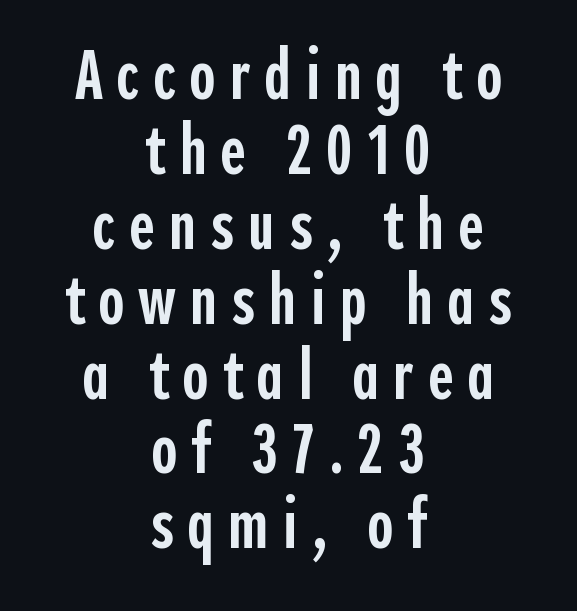
The image shows 70 px semibold, condensed sans-serif type, upright; set centered, tight line spacing (1.07x), unusually wide letter spacing (+0.2 em), not underlined; a medium x-height.
